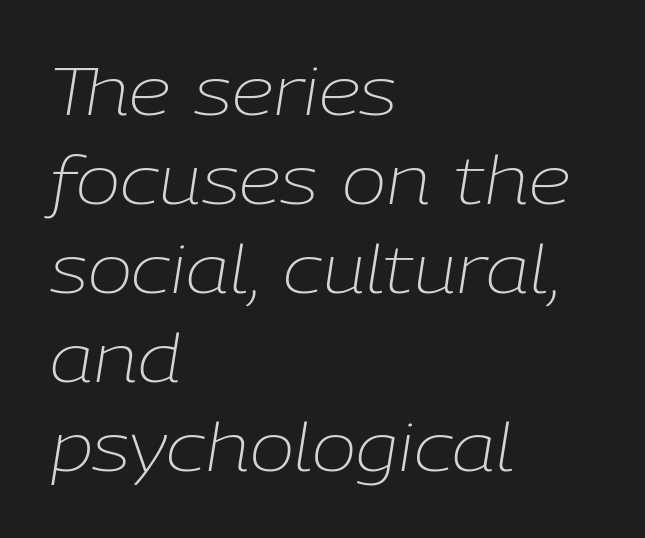
Q: Is the text bold? A: No.
Q: Is the text italic (slanted)? A: Yes, it leans right by about 9 degrees.
Q: Is the text underlined? A: No.
Q: How is the paragraph aligned? A: Left-aligned.
Q: Is the spacing between letters normal or unusually wide? A: Normal.
Q: Is the spacing between lines tight, normal or loose? A: Normal.
Q: Width (condensed, normal, or wide)? A: Normal.
Q: Stroke contrast? A: Low.
Q: x-height? A: Medium.
Q: Monospaced? A: No.
